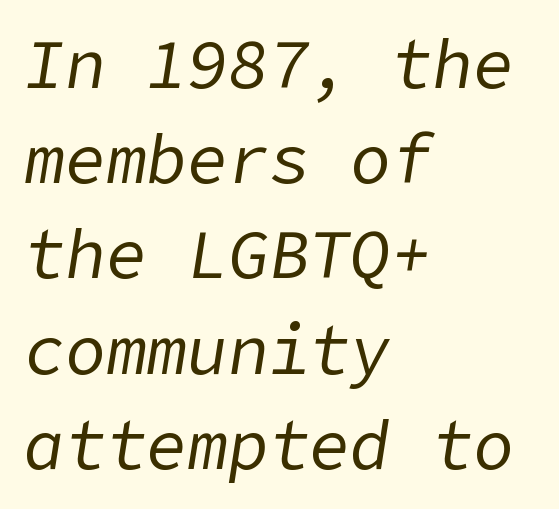
{"italic": "yes", "lean": "right", "slant_degrees": 9, "bold": "no", "weight": "regular", "width": "normal", "stroke_contrast": "low", "x_height": "medium", "underline": "no", "align": "left", "line_spacing": "normal", "line_spacing_ratio": 1.4, "letter_spacing": "normal", "letter_spacing_em": 0.0, "glyph_px": 68}
